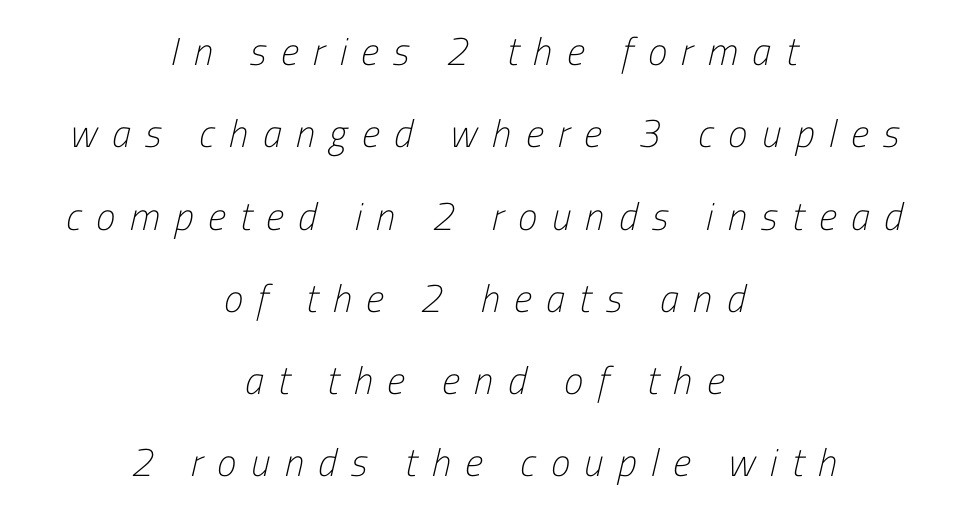
Serifs: no, the terminals of the letterforms are clean. Short and long lines alike share a common midpoint. Note the varied advance widths — an 'i' is clearly narrower than an 'm'. Compared with typical paragraphs, the rows here are farther apart. Someone cranked the tracking dial way up on this one. The glyphs are unaccompanied by any horizontal stroke below them.
